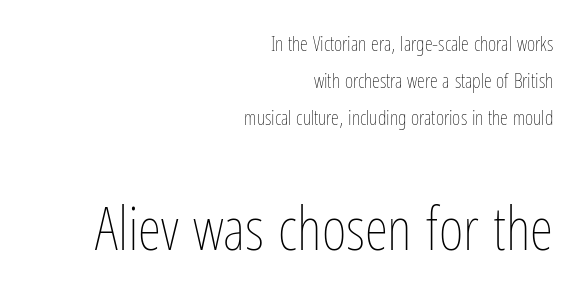
{"italic": "no", "bold": "no", "weight": "thin", "width": "condensed", "stroke_contrast": "low", "x_height": "medium", "monospaced": "no", "underline": "no", "align": "right", "line_spacing_ratio": 1.86, "letter_spacing": "normal", "letter_spacing_em": 0.0, "larger_block": "second", "size_ratio": 3.0, "glyph_px": 60}
